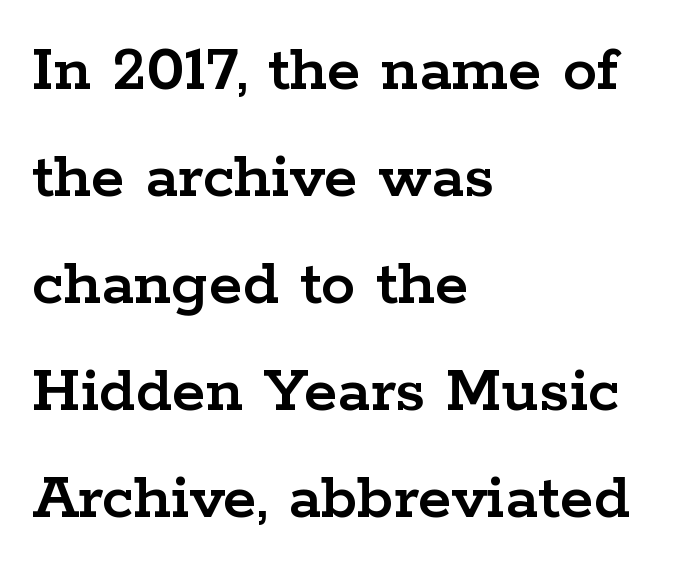
These lines were composed using upright roman letters. This is serif lettering, the kind often seen in printed books. Plain, unruled lines of type. The face used here is proportionally spaced, like ordinary book or web type.
